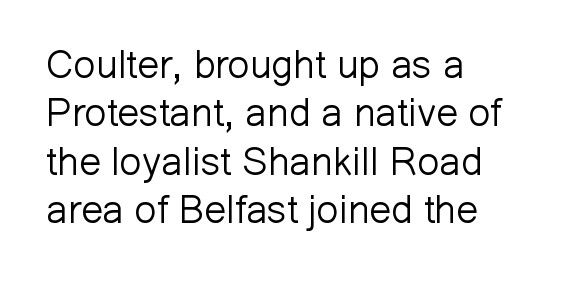
The image shows 39 px light sans-serif type, upright; set left-aligned, line spacing 1.24x, normal letter spacing, not underlined; low stroke contrast and a medium x-height.
